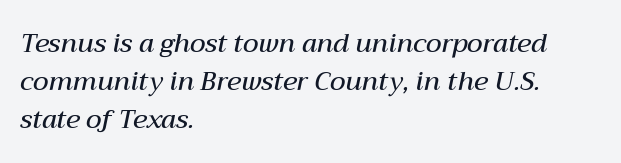
The image shows 26 px text type, italic (leaning right); set left-aligned, normal line spacing (1.47x), normal letter spacing, not underlined.
